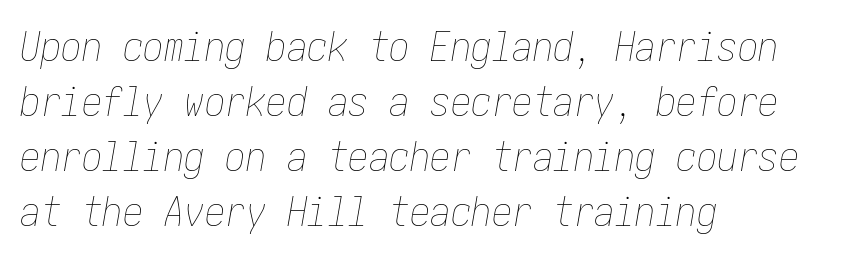
Descenders are the only things crossing below the line. One-word summary of the alignment: left. Nothing heavy about these letters — not bold at all. A normal amount of white space separates one row of letters from the next. Spacing between characters is what you'd get straight out of the box.
